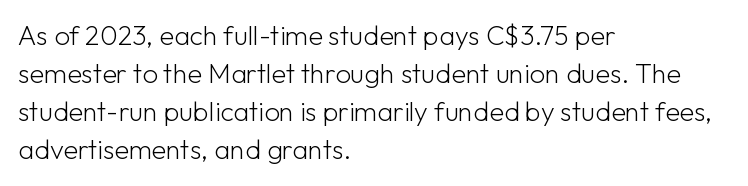
The image shows 27 px text type, upright; set left-aligned, normal line spacing (1.41x), normal letter spacing, not underlined.
